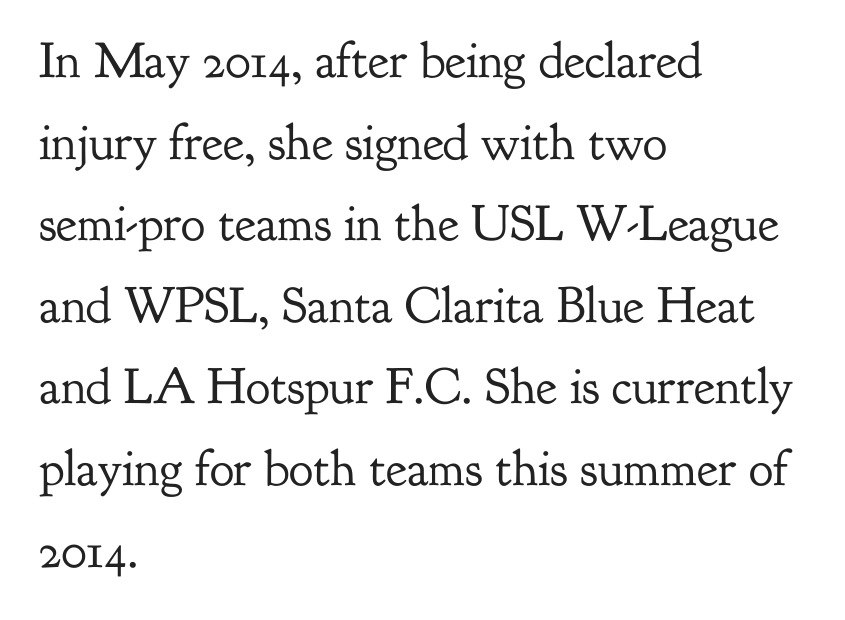
The passage shown is not underscored anywhere. The setting favours the left margin, as ordinary paragraphs usually do. Do the characters align in a grid? No, the font is proportional. Glyph-to-glyph distance matches everyday printed text. Upright lettering throughout. Unlike a clean sans, this face finishes its strokes with serifs.
